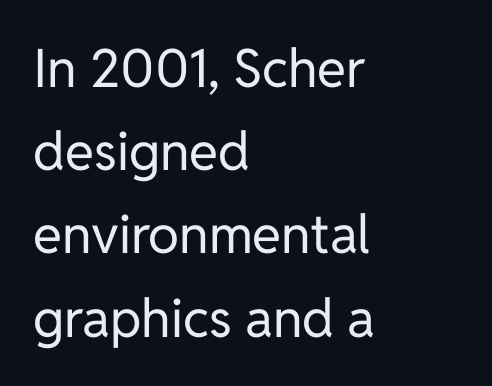
{"serif": "no", "italic": "no", "bold": "no", "weight": "regular", "width": "normal", "stroke_contrast": "low", "x_height": "medium", "monospaced": "no", "underline": "no", "align": "left", "line_spacing": "normal", "line_spacing_ratio": 1.57, "letter_spacing": "normal", "letter_spacing_em": 0.0, "glyph_px": 53}
